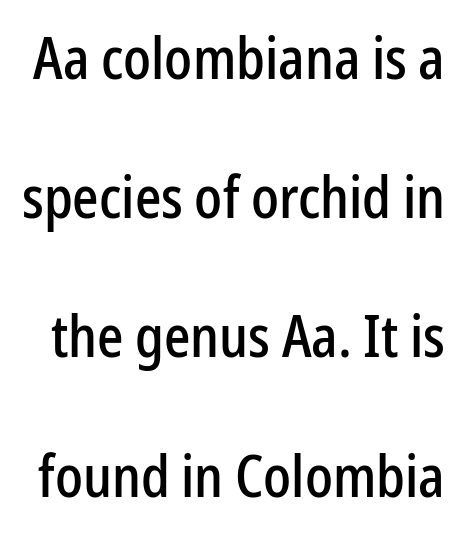
The image shows 58 px condensed sans-serif type, upright; set loose line spacing (2.4x), normal letter spacing, not underlined; low stroke contrast and a medium x-height.
